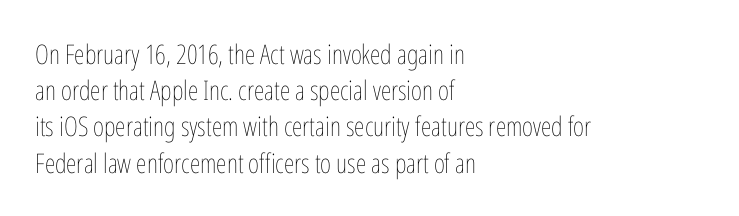
{"italic": "no", "bold": "no", "underline": "no", "align": "left", "line_spacing": "normal", "line_spacing_ratio": 1.34, "letter_spacing": "normal", "letter_spacing_em": 0.0, "glyph_px": 27}
